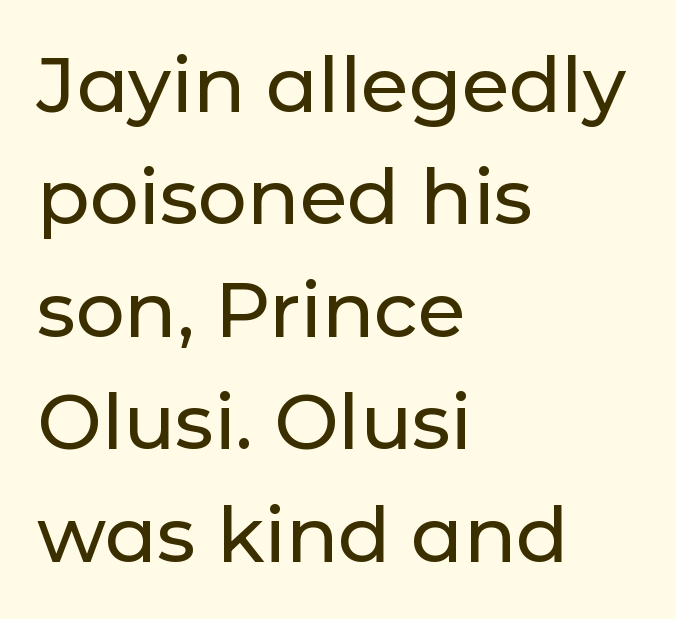
{"serif": "no", "italic": "no", "width": "normal", "stroke_contrast": "low", "x_height": "medium", "monospaced": "no", "underline": "no", "align": "left", "line_spacing": "normal", "line_spacing_ratio": 1.46, "letter_spacing": "normal", "letter_spacing_em": 0.0, "glyph_px": 77}
